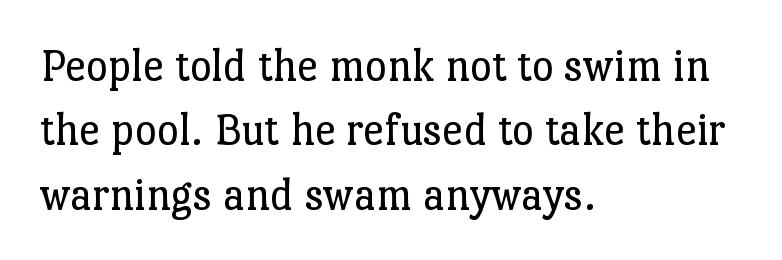
Reading down the column, the eye jumps a familiar distance to each next line. The gaps between neighbouring characters are ordinary and unremarkable. The text was rendered using a seriffed face with decorative stroke endings. Note the varied advance widths — an 'i' is clearly narrower than an 'm'.
